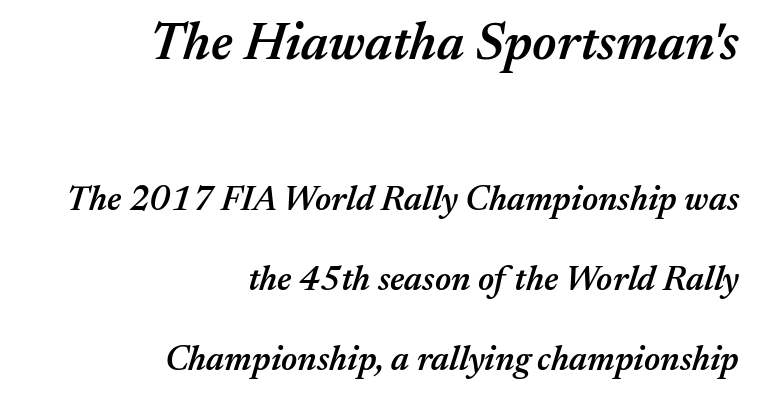
The image shows 53 px semibold type, italic (leaning right); set right-aligned, loose line spacing (2.29x), normal letter spacing, not underlined; the first (top) block is 1.51x larger; medium stroke contrast and a medium x-height.
